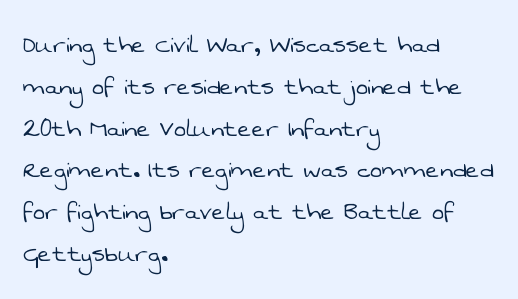
Q: Is the text bold? A: No.
Q: Is the typeface a serif or a sans-serif typeface? A: Sans-serif.
Q: Is the text underlined? A: No.
Q: How is the paragraph aligned? A: Left-aligned.
Q: Is the spacing between letters normal or unusually wide? A: Normal.
Q: Is the spacing between lines tight, normal or loose? A: Normal.
Q: Width (condensed, normal, or wide)? A: Normal.
Q: Stroke contrast? A: Low.
Q: x-height? A: Medium.
Q: Monospaced? A: No.
